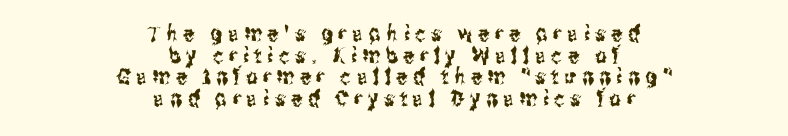
The image shows 22 px text type, upright; set centered, tight line spacing (0.98x), unusually wide letter spacing (+0.26 em), not underlined.
